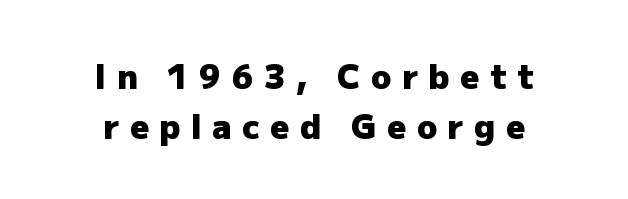
Q: Is the text bold? A: Yes.
Q: Is the text italic (slanted)? A: No, it is upright.
Q: Is the typeface a serif or a sans-serif typeface? A: Sans-serif.
Q: Is the text underlined? A: No.
Q: How is the paragraph aligned? A: Centered.
Q: Is the spacing between letters normal or unusually wide? A: Unusually wide.
Q: Is the spacing between lines tight, normal or loose? A: Normal.
Q: Width (condensed, normal, or wide)? A: Normal.
Q: Stroke contrast? A: Low.
Q: x-height? A: Medium.
Q: Monospaced? A: No.
